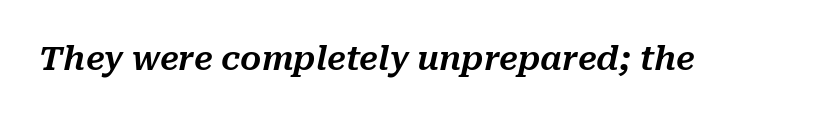
{"italic": "yes", "lean": "right", "slant_degrees": 10, "width": "normal", "stroke_contrast": "medium", "x_height": "medium", "monospaced": "no", "underline": "no", "letter_spacing": "normal", "letter_spacing_em": 0.0, "glyph_px": 33}
